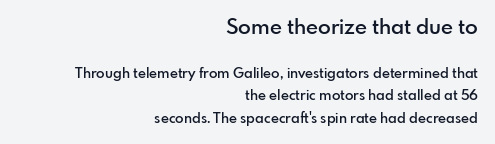
{"italic": "no", "bold": "semi", "underline": "no", "align": "right", "line_spacing": "normal", "line_spacing_ratio": 1.59, "letter_spacing": "normal", "letter_spacing_em": 0.0, "larger_block": "first", "size_ratio": 1.5, "glyph_px": 21}
